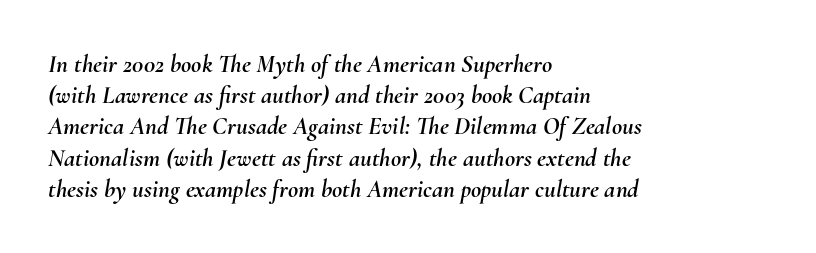
The passage shown is not underscored anywhere. Regular leading. One-word summary of the alignment: left. These lines were composed using italics.
